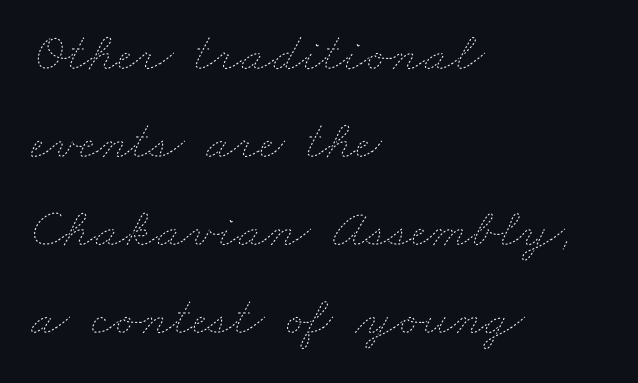
The image shows 56 px thin, wide type; set left-aligned, normal line spacing (1.57x), normal letter spacing, not underlined; low stroke contrast and a small x-height.
